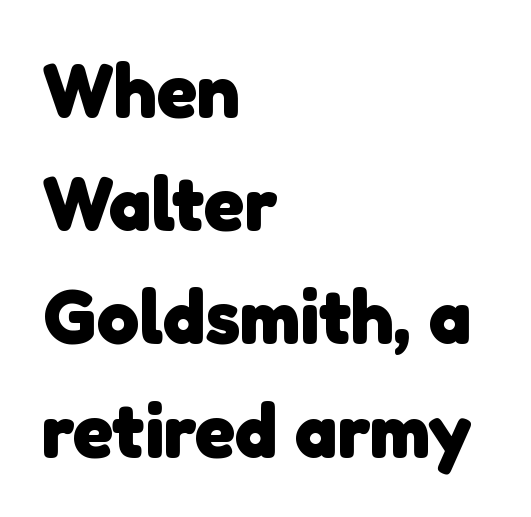
Q: Is the text bold? A: Yes.
Q: Is the typeface a serif or a sans-serif typeface? A: Sans-serif.
Q: Is the text underlined? A: No.
Q: How is the paragraph aligned? A: Left-aligned.
Q: Is the spacing between letters normal or unusually wide? A: Normal.
Q: Is the spacing between lines tight, normal or loose? A: Normal.
Q: Width (condensed, normal, or wide)? A: Normal.
Q: Stroke contrast? A: Low.
Q: x-height? A: Medium.
Q: Monospaced? A: No.
